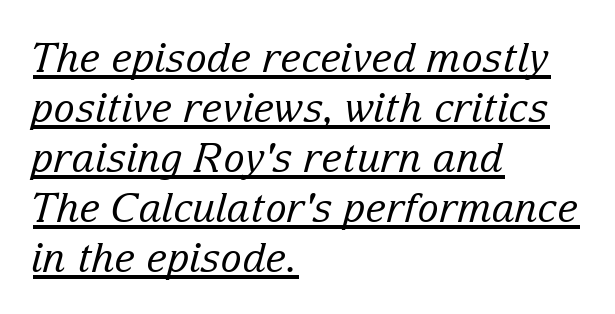
The image shows 40 px regular-weight serif type, italic (leaning right); set left-aligned, normal line spacing (1.25x), normal letter spacing, underlined; low stroke contrast and a medium x-height.
